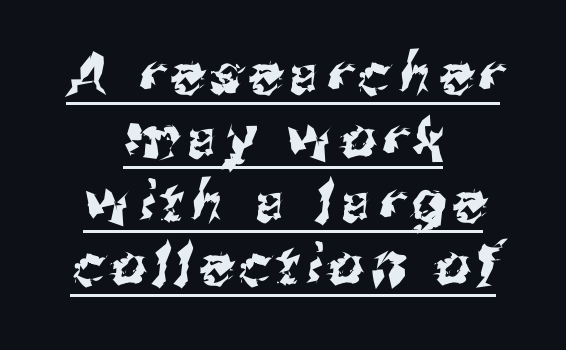
The image shows 55 px sans-serif type; set centered, line spacing 1.16x, underlined; medium stroke contrast and a medium x-height.
